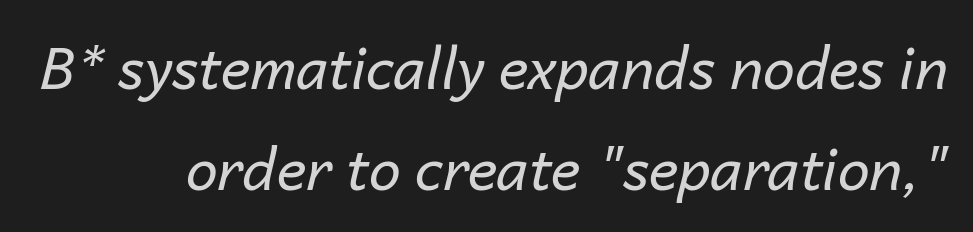
The image shows 57 px regular-weight type, italic (leaning right); set line spacing 1.78x, normal letter spacing, not underlined; low stroke contrast and a medium x-height.
